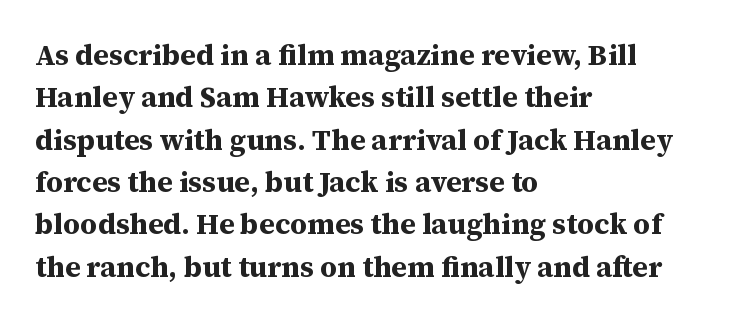
Vertical spacing — default. The rendering uses natural spacing where letterforms have individual widths. Is the letter spacing exaggerated? No — it looks like the ordinary default. These lines were composed using upright roman letters. The paragraph shown leans on its left margin.
